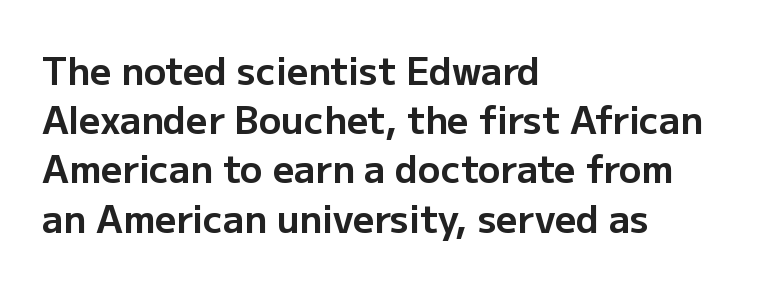
Q: Is the text bold? A: Yes.
Q: Is the text italic (slanted)? A: No, it is upright.
Q: Is the typeface a serif or a sans-serif typeface? A: Sans-serif.
Q: Is the text underlined? A: No.
Q: How is the paragraph aligned? A: Left-aligned.
Q: Is the spacing between letters normal or unusually wide? A: Normal.
Q: Is the spacing between lines tight, normal or loose? A: Normal.
Q: Width (condensed, normal, or wide)? A: Normal.
Q: Stroke contrast? A: Low.
Q: x-height? A: Medium.
Q: Monospaced? A: No.
